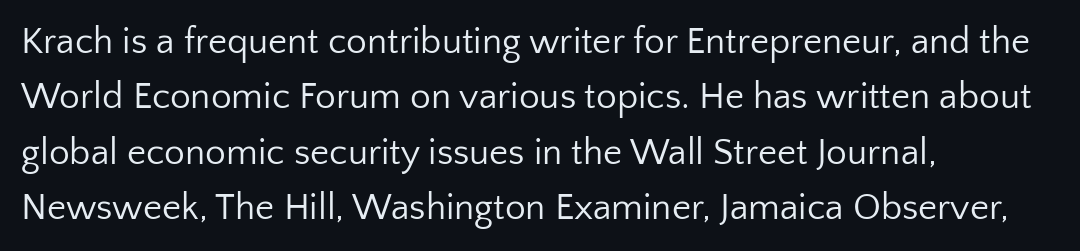
{"serif": "no", "italic": "no", "bold": "no", "weight": "regular", "width": "normal", "stroke_contrast": "low", "x_height": "medium", "monospaced": "no", "underline": "no", "align": "left", "line_spacing": "normal", "line_spacing_ratio": 1.5, "letter_spacing": "normal", "letter_spacing_em": 0.0, "glyph_px": 37}
